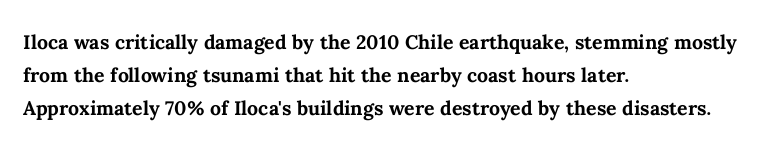
The image shows 26 px bold type, upright; set left-aligned, normal line spacing (1.27x), normal letter spacing, not underlined.
